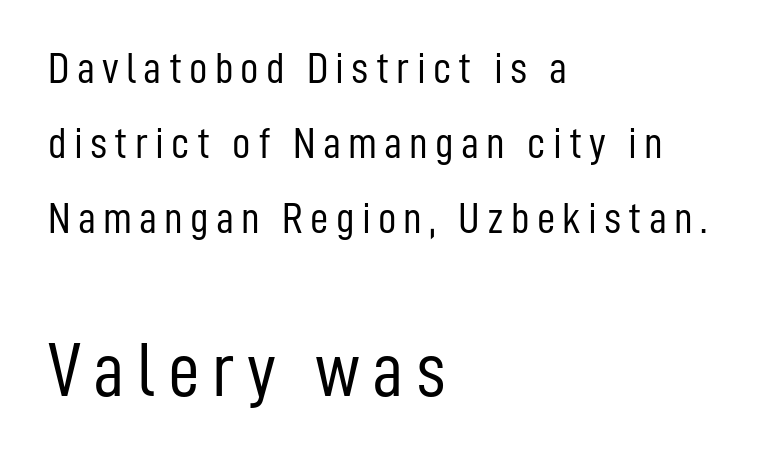
{"serif": "no", "italic": "no", "bold": "no", "weight": "light", "width": "condensed", "stroke_contrast": "low", "x_height": "medium", "monospaced": "no", "underline": "no", "align": "left", "line_spacing": "normal", "line_spacing_ratio": 1.67, "larger_block": "second", "size_ratio": 1.73, "glyph_px": 78}
